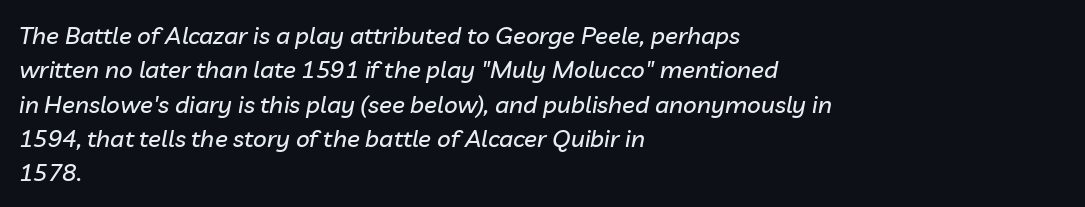
The image shows 24 px text type, italic (leaning right); set left-aligned, normal line spacing (1.43x), normal letter spacing, not underlined.
